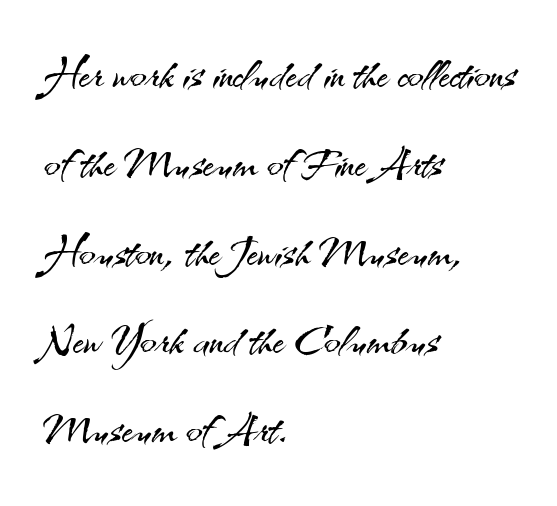
The image shows 60 px light sans-serif type; set left-aligned, normal line spacing (1.48x), normal letter spacing, not underlined; medium stroke contrast and a small x-height.
